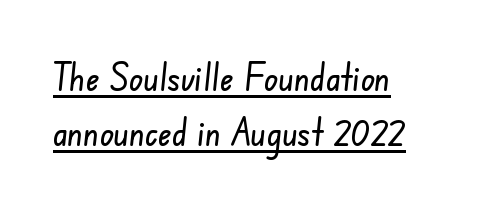
These lines are rendered in a variable-pitch font. The type is set solid horizontally, with unmodified tracking. This sample uses a sans-serif face. Vertically, the passage feels balanced, rows spaced as you'd expect. The passage shown is underscored from start to finish.
